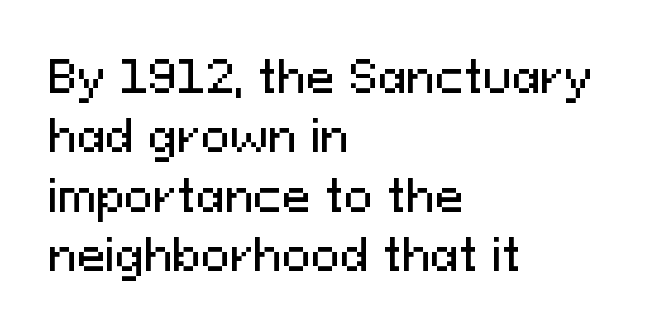
{"serif": "no", "italic": "no", "width": "normal", "stroke_contrast": "medium", "x_height": "medium", "monospaced": "no", "underline": "no", "align": "left", "line_spacing": "normal", "line_spacing_ratio": 1.38, "letter_spacing": "normal", "letter_spacing_em": 0.0, "glyph_px": 43}
